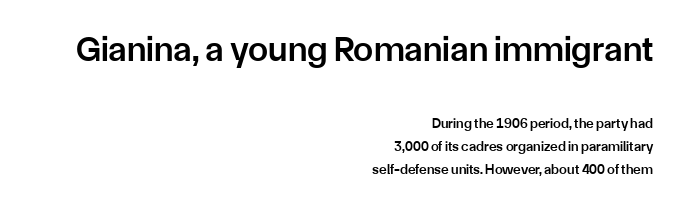
{"serif": "no", "italic": "no", "bold": "semi", "weight": "semibold", "width": "normal", "stroke_contrast": "low", "x_height": "medium", "monospaced": "no", "underline": "no", "align": "right", "line_spacing": "normal", "line_spacing_ratio": 1.65, "letter_spacing": "normal", "letter_spacing_em": 0.0, "larger_block": "first", "size_ratio": 2.57, "glyph_px": 36}
